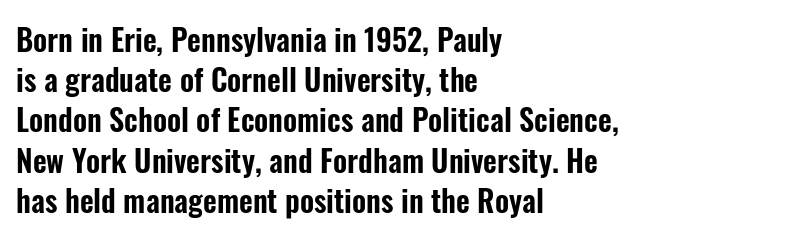
{"serif": "no", "italic": "no", "width": "condensed", "stroke_contrast": "low", "x_height": "medium", "monospaced": "no", "underline": "no", "align": "left", "line_spacing": "normal", "line_spacing_ratio": 1.34, "letter_spacing": "normal", "letter_spacing_em": 0.0, "glyph_px": 30}
